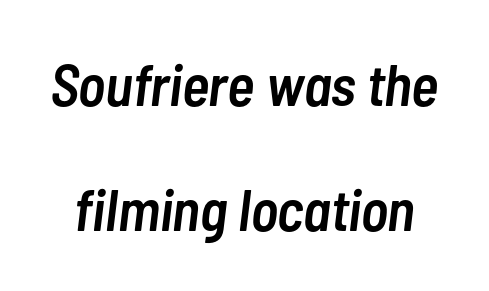
Set as a demibold, roughly 600 on the weight scale. These lines keep a tight, regular rhythm from letter to letter. Do the characters align in a grid? No, the font is proportional. The line-height multiplier appears high, well above default. Beneath every word, the page is bare. You can tell it's italic because the verticals aren't actually vertical.
